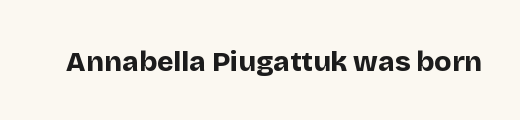
Q: Is the text bold? A: Yes.
Q: Is the text italic (slanted)? A: No, it is upright.
Q: Is the typeface a serif or a sans-serif typeface? A: Sans-serif.
Q: Is the text underlined? A: No.
Q: Is the spacing between letters normal or unusually wide? A: Normal.
Q: Width (condensed, normal, or wide)? A: Normal.
Q: Stroke contrast? A: Low.
Q: x-height? A: Large.
Q: Monospaced? A: No.
